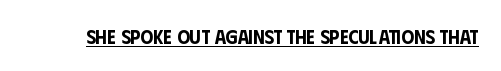
{"italic": "no", "underline": "yes", "letter_spacing": "normal", "letter_spacing_em": 0.0, "glyph_px": 20}
